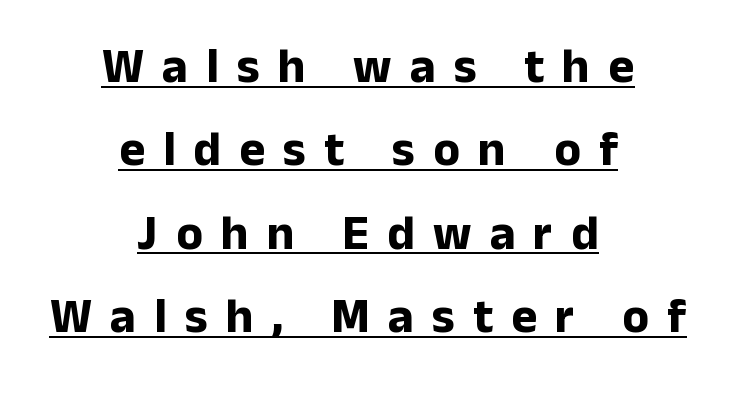
{"serif": "no", "italic": "no", "bold": "yes", "weight": "bold", "width": "normal", "stroke_contrast": "low", "x_height": "medium", "monospaced": "no", "underline": "yes", "align": "center", "line_spacing": "normal", "line_spacing_ratio": 1.7, "letter_spacing": "wide", "letter_spacing_em": 0.37, "glyph_px": 49}
